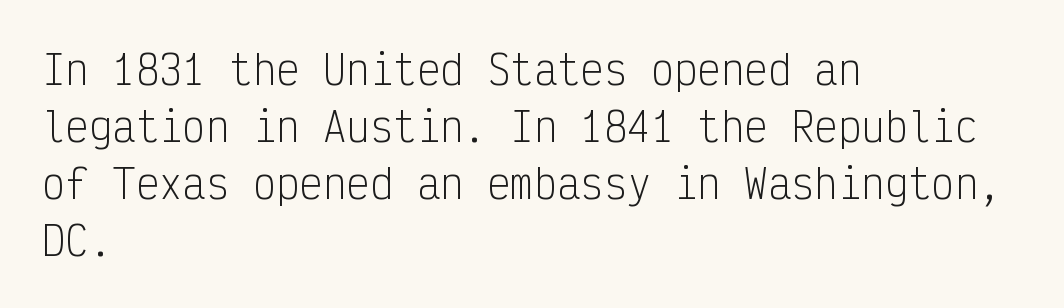
{"serif": "no", "italic": "no", "bold": "no", "weight": "light", "width": "condensed", "stroke_contrast": "low", "x_height": "medium", "monospaced": "yes", "underline": "no", "align": "left", "line_spacing": "normal", "line_spacing_ratio": 1.46, "letter_spacing": "normal", "letter_spacing_em": 0.0, "glyph_px": 39}
